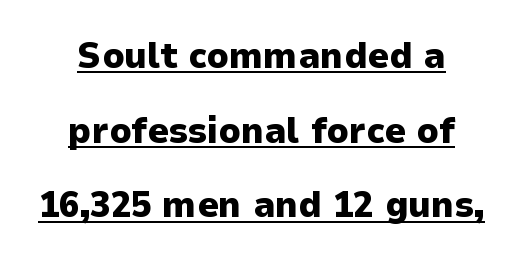
Beneath each row of characters lies a ruled line. The typeface chosen for these lines omits serifs. The passage shown is typed in a proportional face where columns would drift. Glyph-to-glyph distance matches everyday printed text.
